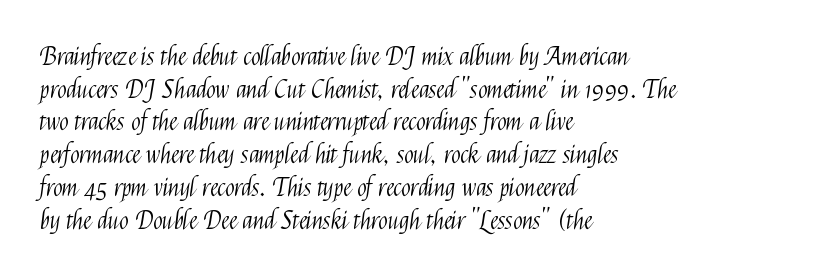
The image shows 25 px text type; set left-aligned, normal line spacing (1.31x), normal letter spacing, not underlined.
